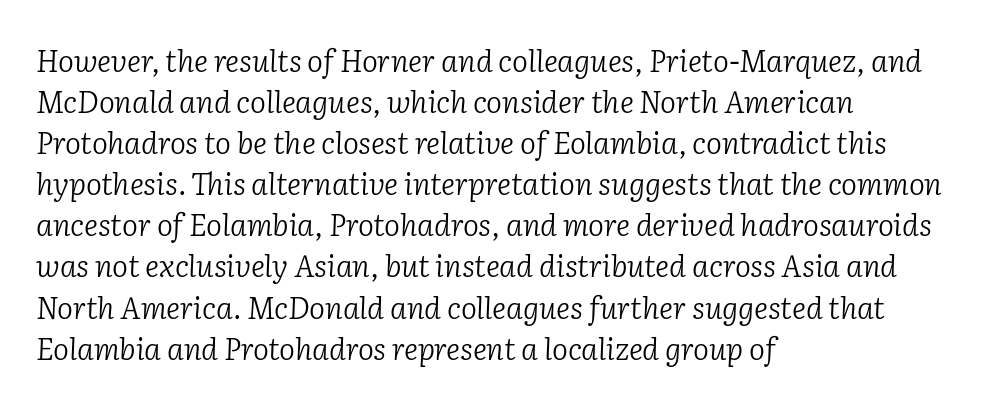
{"serif": "yes", "italic": "yes", "lean": "right", "slant_degrees": 2, "bold": "no", "weight": "light", "width": "normal", "stroke_contrast": "low", "x_height": "medium", "monospaced": "no", "underline": "no", "align": "left", "line_spacing": "normal", "line_spacing_ratio": 1.37, "letter_spacing": "normal", "letter_spacing_em": 0.0, "glyph_px": 30}
